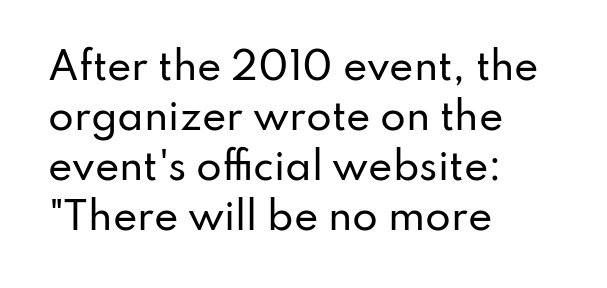
Q: Is the text italic (slanted)? A: No, it is upright.
Q: Is the typeface a serif or a sans-serif typeface? A: Sans-serif.
Q: Is the text underlined? A: No.
Q: How is the paragraph aligned? A: Left-aligned.
Q: Is the spacing between letters normal or unusually wide? A: Normal.
Q: Is the spacing between lines tight, normal or loose? A: Normal.
Q: Width (condensed, normal, or wide)? A: Normal.
Q: Stroke contrast? A: Low.
Q: x-height? A: Small.
Q: Monospaced? A: No.
